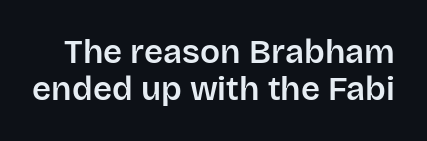
The image shows 33 px sans-serif type, upright; set tight line spacing (1.12x), normal letter spacing, not underlined; low stroke contrast and a large x-height.
